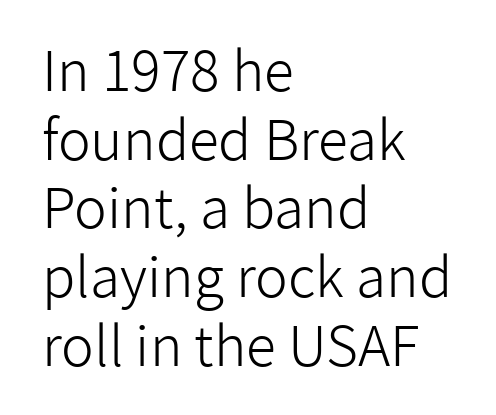
Inter-character spacing is left at the font's built-in metrics. The characters display no serif detailing; their extremities are plain. Where is the straight margin? On the left. If you drew a line through each stem, it would be perfectly vertical. This rendering features lettering with no underline. Is this a fixed-width face? No — the glyphs have proportional, varying widths.
